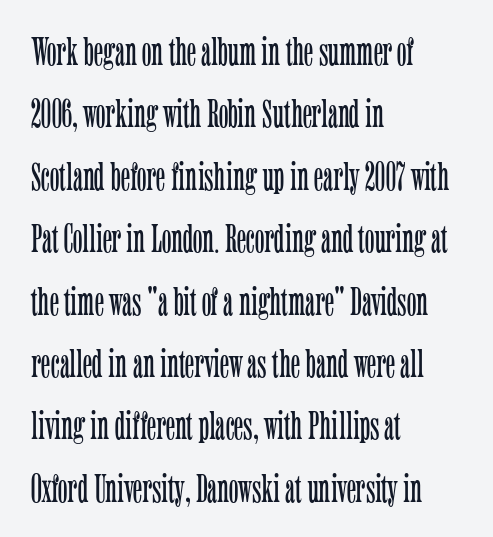
Letters rest on an invisible, unmarked baseline. A typesetter would call this proportional, since set widths differ per character. A typesetter would call this leading conventional body-copy spacing. These lines are set flush left with a ragged right edge.
